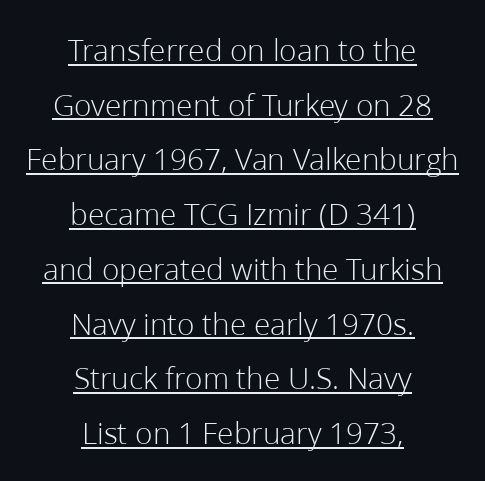
Q: Is the text bold? A: No.
Q: Is the text italic (slanted)? A: No, it is upright.
Q: Is the typeface a serif or a sans-serif typeface? A: Sans-serif.
Q: Is the text underlined? A: Yes.
Q: How is the paragraph aligned? A: Centered.
Q: Is the spacing between letters normal or unusually wide? A: Normal.
Q: Width (condensed, normal, or wide)? A: Normal.
Q: Stroke contrast? A: Low.
Q: x-height? A: Medium.
Q: Monospaced? A: No.
